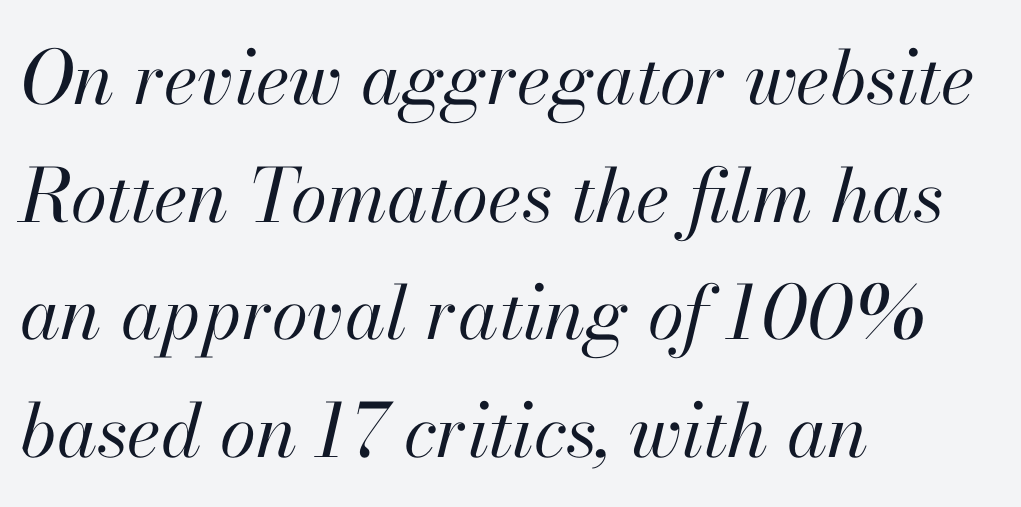
The image shows 74 px regular-weight type, italic (leaning right); set left-aligned, normal line spacing (1.59x), normal letter spacing, not underlined; high stroke contrast and a small x-height.
